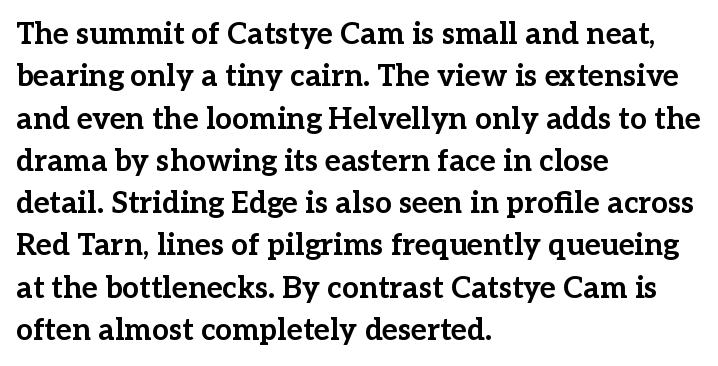
The letters stand straight up with perfectly vertical stems. Plain, unruled lines of type. The text block is weighted toward the left margin, trailing off unevenly rightward. Varying glyph widths throughout — classic text-font behaviour. Emphasis by weight is at full strength: bold. Note: serifs present on the glyphs.
